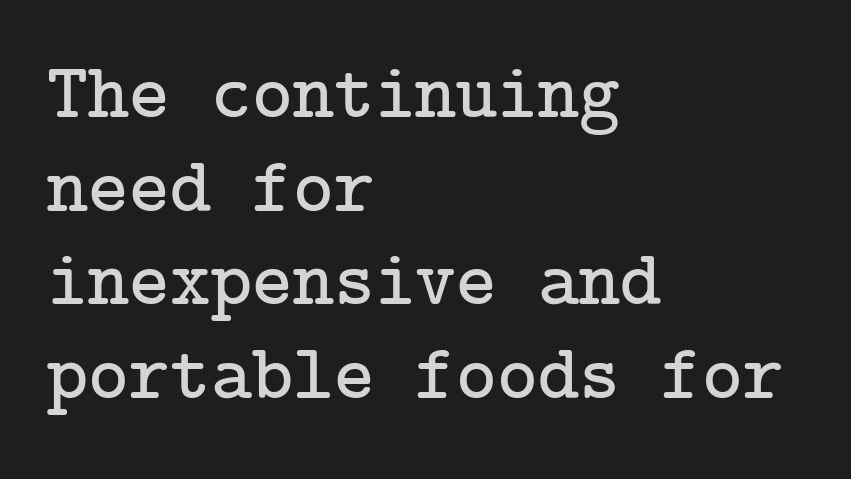
The image shows 78 px serif type, upright; set left-aligned, line spacing 1.2x, normal letter spacing, not underlined; low stroke contrast and a medium x-height.
